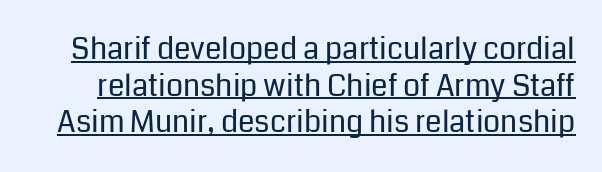
The image shows 30 px regular-weight sans-serif type, upright; set line spacing 1.22x, normal letter spacing, underlined; low stroke contrast and a medium x-height.
